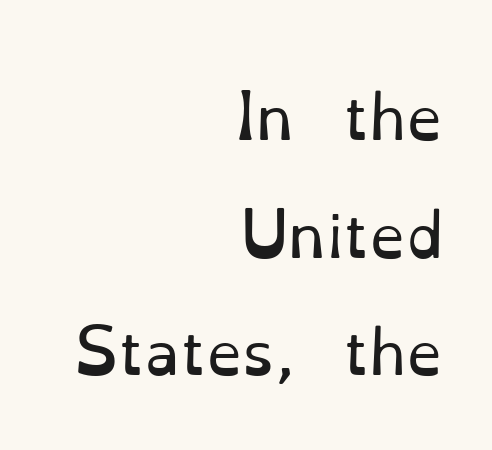
{"serif": "yes", "italic": "no", "bold": "no", "weight": "regular", "width": "normal", "stroke_contrast": "low", "x_height": "small", "monospaced": "no", "underline": "no", "align": "right", "line_spacing": "loose", "line_spacing_ratio": 2.03, "letter_spacing": "normal", "letter_spacing_em": 0.0, "glyph_px": 58}
